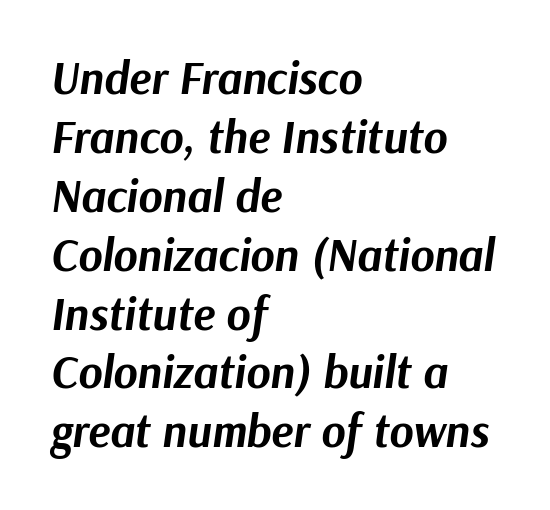
The image shows 46 px bold type, italic (leaning right); set left-aligned, normal line spacing (1.28x), normal letter spacing, not underlined; medium stroke contrast and a medium x-height.
